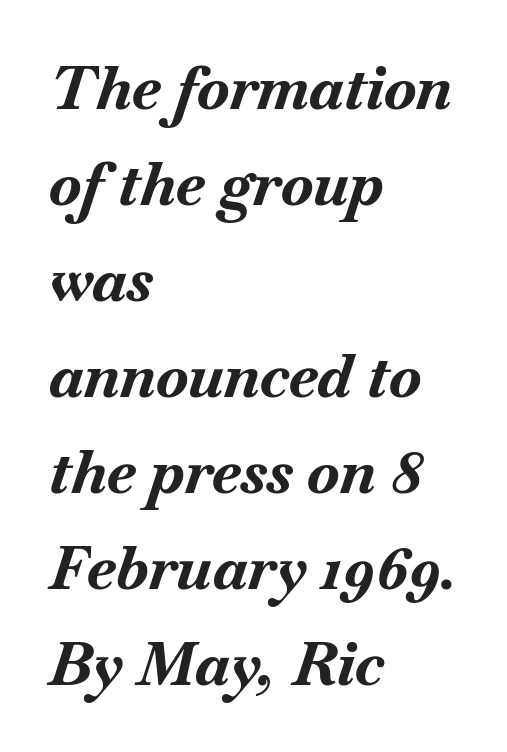
{"italic": "yes", "lean": "right", "slant_degrees": 18, "bold": "yes", "weight": "bold", "width": "normal", "stroke_contrast": "medium", "x_height": "small", "monospaced": "no", "underline": "no", "align": "left", "line_spacing": "normal", "line_spacing_ratio": 1.6, "letter_spacing": "normal", "letter_spacing_em": 0.0, "glyph_px": 60}
